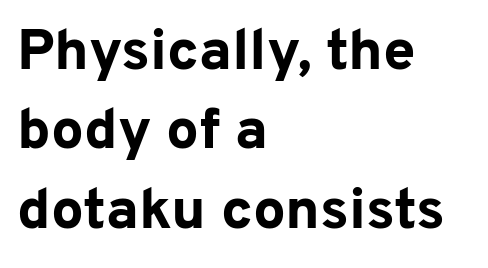
{"serif": "no", "italic": "no", "bold": "yes", "weight": "bold", "width": "normal", "stroke_contrast": "low", "x_height": "medium", "monospaced": "no", "underline": "no", "align": "left", "line_spacing": "normal", "line_spacing_ratio": 1.37, "letter_spacing": "normal", "letter_spacing_em": 0.0, "glyph_px": 58}
